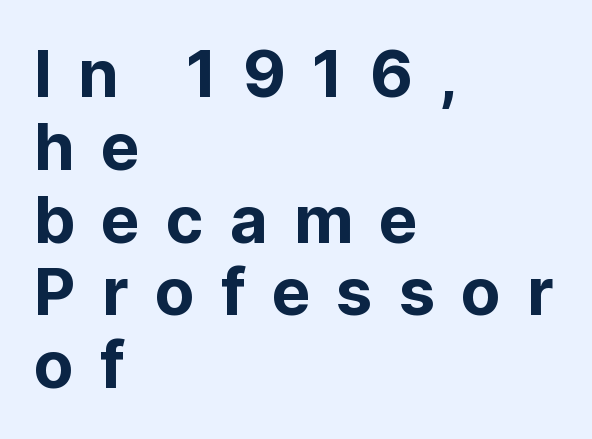
The image shows 65 px sans-serif type, upright; set left-aligned, tight line spacing (1.12x), unusually wide letter spacing (+0.4 em), not underlined; low stroke contrast and a medium x-height.
